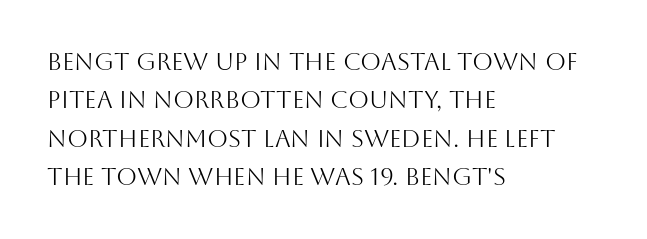
{"italic": "no", "bold": "no", "underline": "no", "align": "left", "line_spacing": "normal", "line_spacing_ratio": 1.6, "letter_spacing": "normal", "letter_spacing_em": 0.0, "glyph_px": 24}
